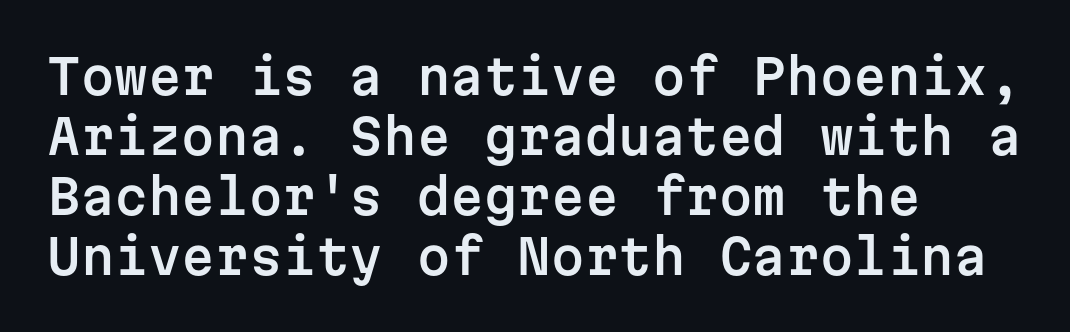
{"serif": "no", "italic": "no", "width": "normal", "stroke_contrast": "low", "x_height": "medium", "monospaced": "yes", "underline": "no", "align": "left", "line_spacing": "normal", "line_spacing_ratio": 1.25, "letter_spacing": "normal", "letter_spacing_em": 0.0, "glyph_px": 48}
